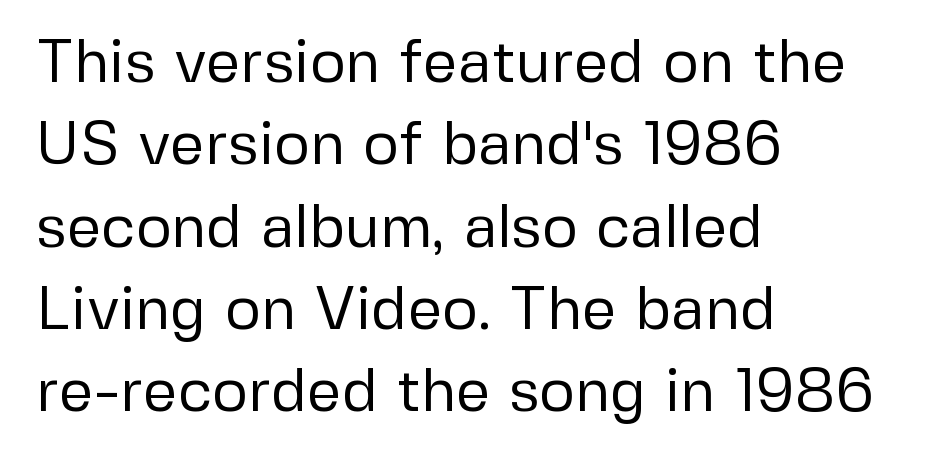
Q: Is the text bold? A: No.
Q: Is the text italic (slanted)? A: No, it is upright.
Q: Is the typeface a serif or a sans-serif typeface? A: Sans-serif.
Q: Is the text underlined? A: No.
Q: How is the paragraph aligned? A: Left-aligned.
Q: Is the spacing between letters normal or unusually wide? A: Normal.
Q: Is the spacing between lines tight, normal or loose? A: Normal.
Q: Width (condensed, normal, or wide)? A: Normal.
Q: Stroke contrast? A: Low.
Q: x-height? A: Medium.
Q: Monospaced? A: No.
